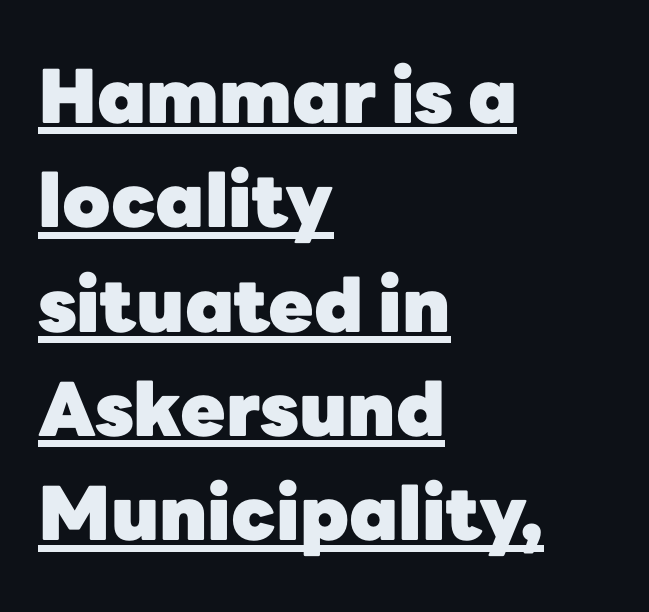
The rag falls on the right side of this text block. Emphasis by weight is at full strength: bold. A typographer would call this underscored text. A typesetter would label this face a sans. Rendered with straight, roman letterforms.
